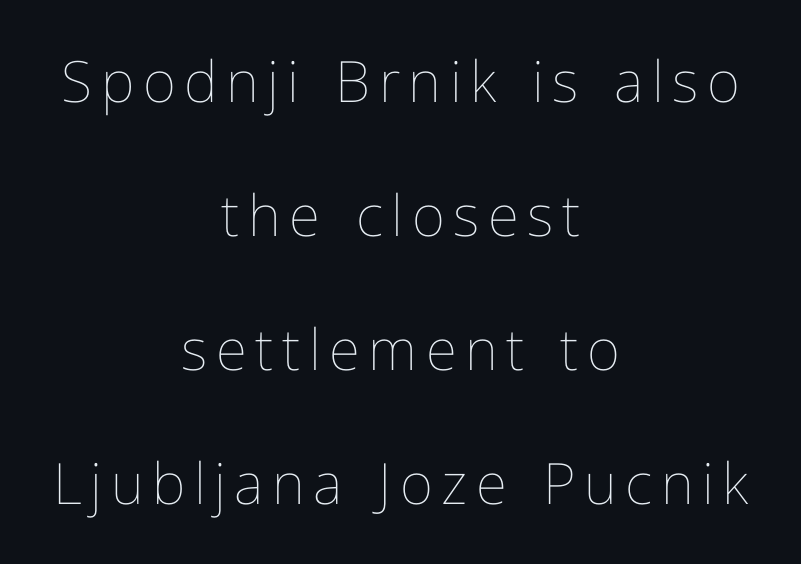
{"italic": "no", "bold": "no", "weight": "thin", "width": "normal", "stroke_contrast": "low", "x_height": "medium", "monospaced": "no", "underline": "no", "align": "center", "line_spacing": "loose", "line_spacing_ratio": 2.35, "glyph_px": 57}
